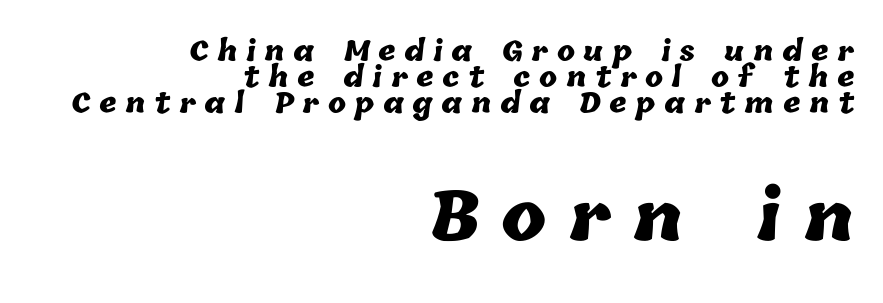
Line spacing here is tight. Leftover space on each line is placed entirely before the opening word. Each glyph is drawn with heavy, bold strokes. Decoration check: the copy has no underline. This sample has the flowing, uneven cadence of proportional lettering.
